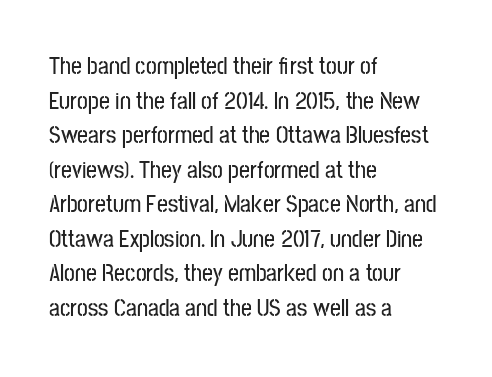
The compositor pushed each line to the left boundary. Compared with typical paragraphs, the rows here are spaced about the same. Here the glyphs are tracked normally, forming tight word shapes. Check the space under the baseline: it is left empty. You can tell it's not italic because the verticals are truly vertical.
